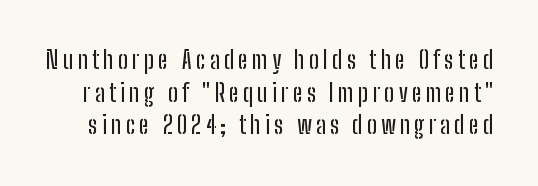
Q: Is the text italic (slanted)? A: No, it is upright.
Q: Is the text underlined? A: No.
Q: Is the spacing between lines tight, normal or loose? A: Normal.
